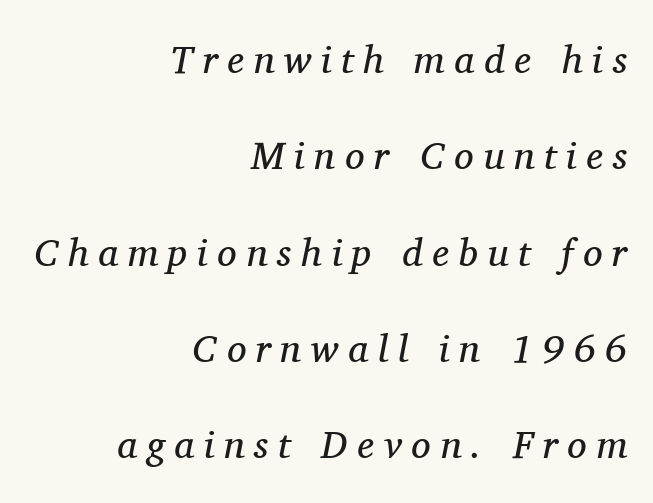
{"serif": "yes", "italic": "yes", "lean": "right", "slant_degrees": 11, "bold": "no", "weight": "regular", "width": "normal", "stroke_contrast": "medium", "x_height": "medium", "monospaced": "no", "underline": "no", "align": "right", "line_spacing": "loose", "line_spacing_ratio": 2.47, "letter_spacing": "wide", "letter_spacing_em": 0.25, "glyph_px": 39}
